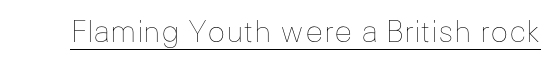
Rendered with straight, roman letterforms. What stands out about the letter spacing? Nothing — it is the standard amount. A light-to-regular cut is what we see here. A typesetter would call this proportional, since set widths differ per character.
